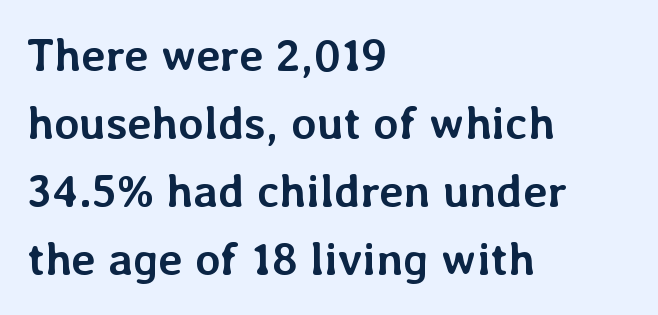
{"italic": "no", "bold": "yes", "weight": "semibold", "width": "normal", "stroke_contrast": "low", "x_height": "medium", "monospaced": "no", "underline": "no", "align": "left", "line_spacing": "normal", "line_spacing_ratio": 1.48, "letter_spacing": "normal", "letter_spacing_em": 0.0, "glyph_px": 46}
